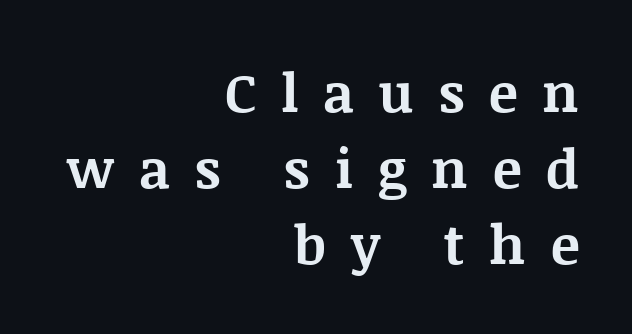
Substantial extra tracking has been applied to these lines. Descenders are the only things crossing below the line. A typesetter would call this leading conventional body-copy spacing. The text block is weighted toward the right margin, trailing off unevenly leftward. The face used here is seriffed, in the tradition of book romans.
